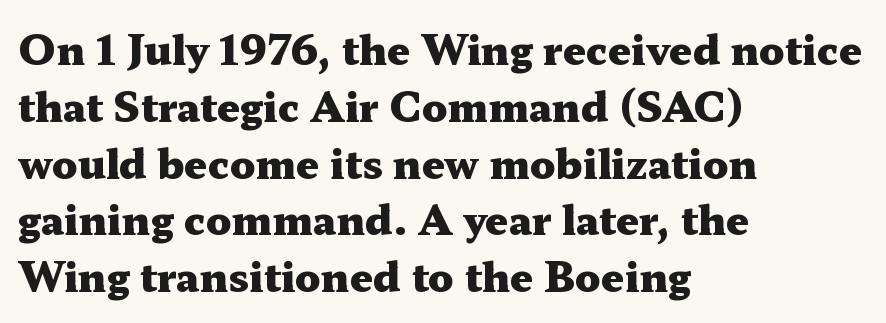
The image shows 40 px heavy, wide serif type, upright; set left-aligned, normal line spacing (1.42x), normal letter spacing, not underlined; medium stroke contrast and a medium x-height.
